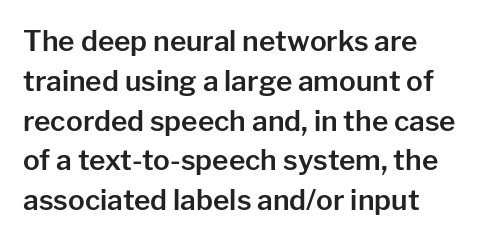
Q: Is the text italic (slanted)? A: No, it is upright.
Q: Is the typeface a serif or a sans-serif typeface? A: Sans-serif.
Q: Is the text underlined? A: No.
Q: How is the paragraph aligned? A: Left-aligned.
Q: Is the spacing between letters normal or unusually wide? A: Normal.
Q: Is the spacing between lines tight, normal or loose? A: Normal.
Q: Width (condensed, normal, or wide)? A: Normal.
Q: Stroke contrast? A: Low.
Q: x-height? A: Medium.
Q: Monospaced? A: No.
